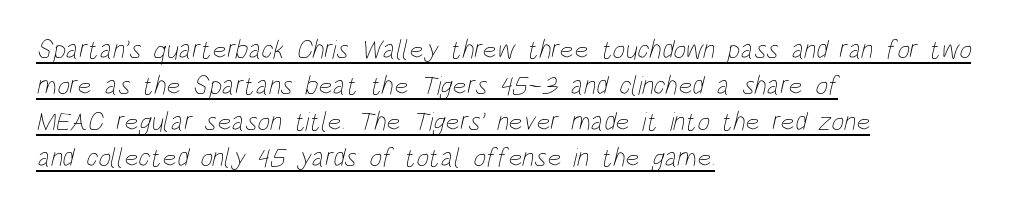
Q: Is the text bold? A: No.
Q: Is the text underlined? A: Yes.
Q: How is the paragraph aligned? A: Left-aligned.
Q: Is the spacing between letters normal or unusually wide? A: Normal.
Q: Is the spacing between lines tight, normal or loose? A: Normal.
